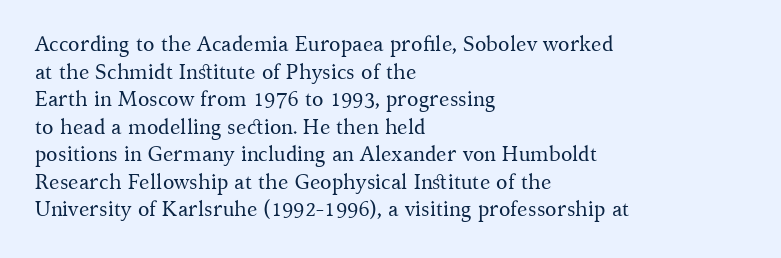
Teacher's note: observe the even left margin — that is flush-left alignment. The line texture is even and compact thanks to regular tracking. The lettering stays uniformly vertical, giving the passage a roman look. The baseline area is clear.
